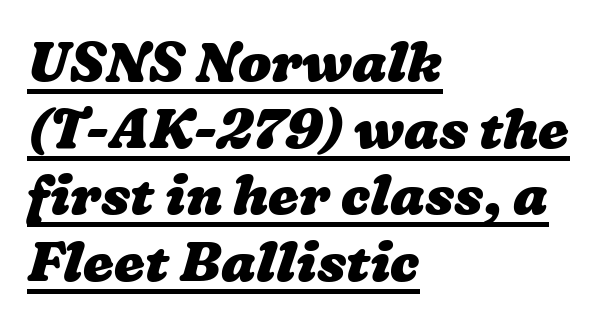
Q: Is the text bold? A: Yes.
Q: Is the text underlined? A: Yes.
Q: How is the paragraph aligned? A: Left-aligned.
Q: Is the spacing between letters normal or unusually wide? A: Normal.
Q: Width (condensed, normal, or wide)? A: Wide.
Q: Stroke contrast? A: Low.
Q: x-height? A: Medium.
Q: Monospaced? A: No.
